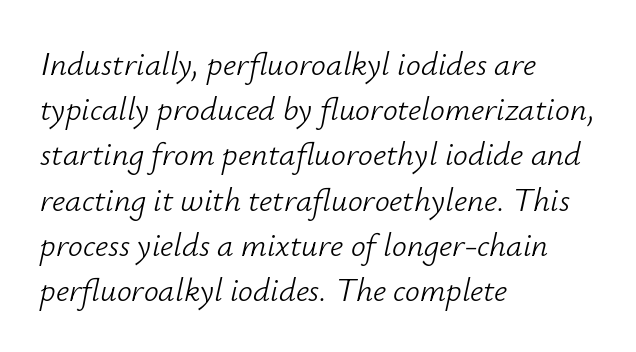
Proportional: the letters do not fall into vertical columns. Every row of glyphs begins at an identical x-position on the left. The rendering uses a moderate line-height, typical for paragraphs. The letterforms sit at book weight or below.
